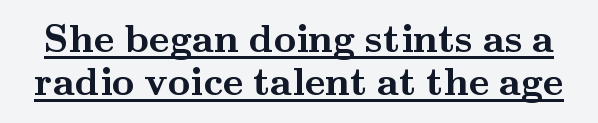
The image shows 39 px semibold, wide serif type, upright; set tight line spacing (1.1x), normal letter spacing, underlined; medium stroke contrast and a small x-height.
